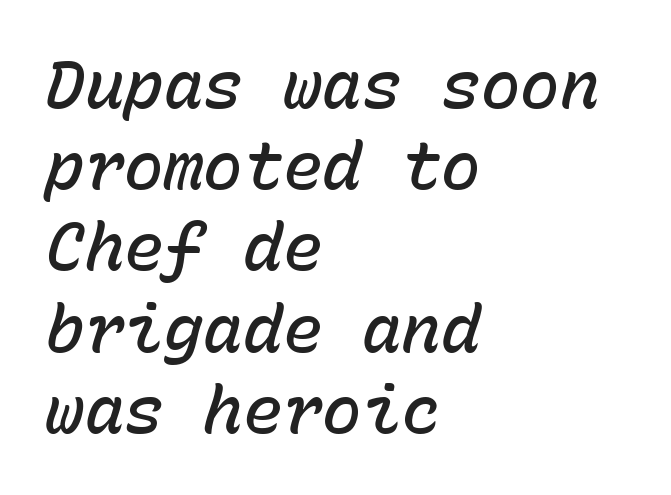
The image shows 66 px semibold type, italic (leaning right), monospaced; set left-aligned, line spacing 1.23x, normal letter spacing, not underlined; low stroke contrast and a medium x-height.
